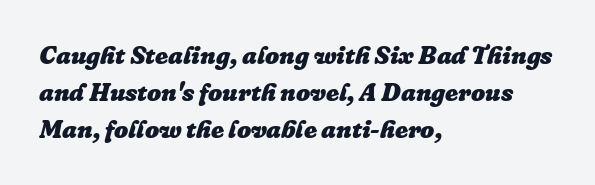
The image shows 25 px bold type, italic (leaning right); set left-aligned, normal line spacing (1.49x), normal letter spacing, not underlined.
